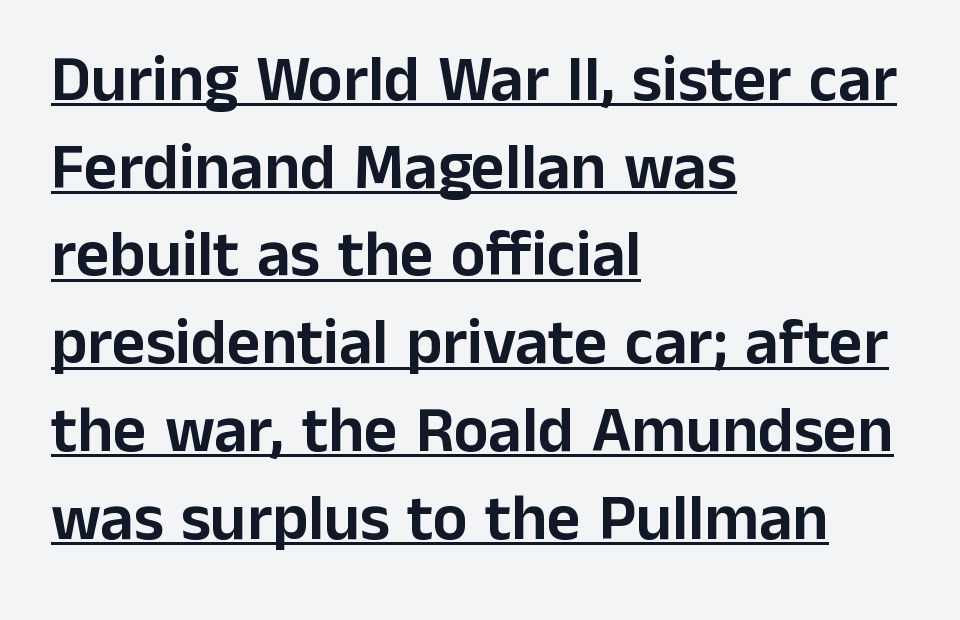
{"serif": "no", "italic": "no", "width": "normal", "stroke_contrast": "low", "x_height": "medium", "monospaced": "no", "underline": "yes", "align": "left", "line_spacing": "normal", "line_spacing_ratio": 1.35, "letter_spacing": "normal", "letter_spacing_em": 0.0, "glyph_px": 65}
